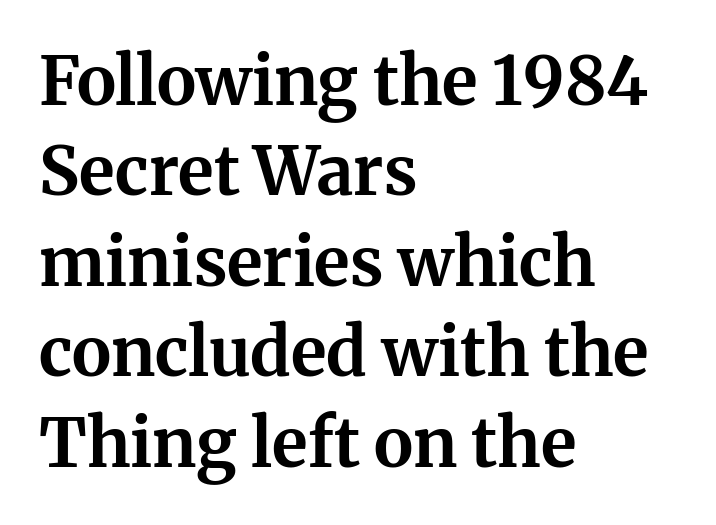
The image shows 67 px bold serif type, upright; set left-aligned, normal line spacing (1.35x), normal letter spacing, not underlined; medium stroke contrast and a medium x-height.
